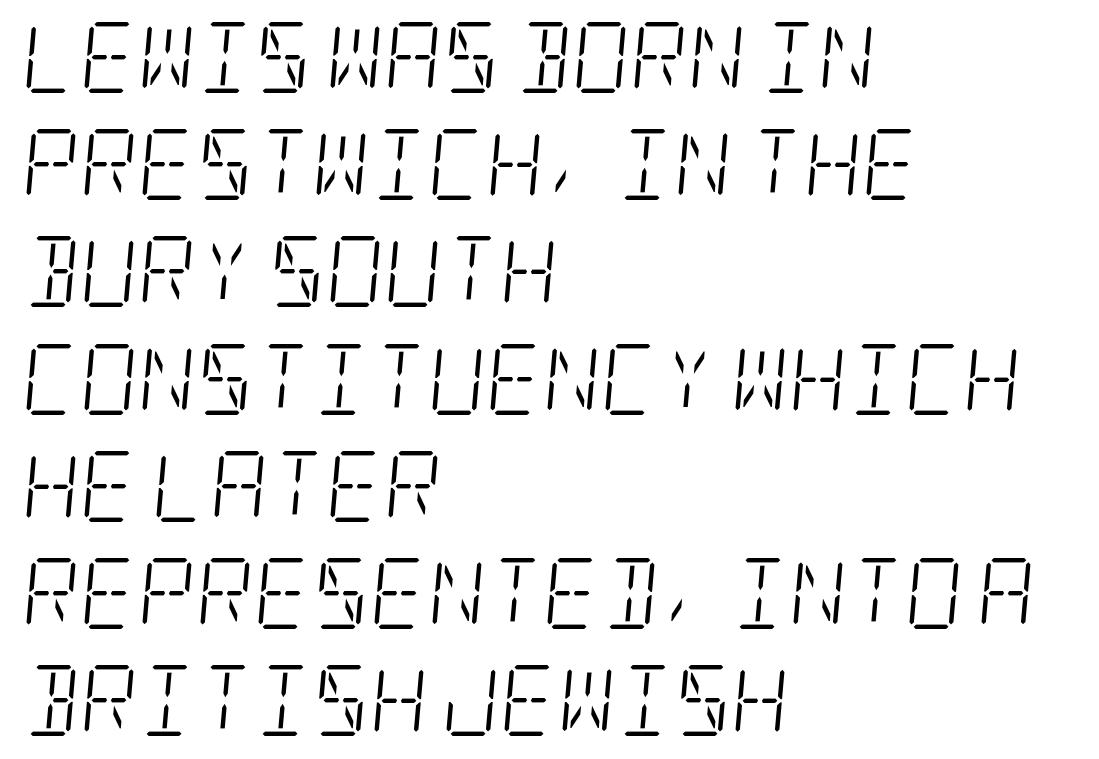
Baseline-to-baseline distance is the conventional proportion of letter height. Notice how the stems are inclined rather than vertical — that's the hallmark of italics. Honestly, the letter spacing is just normal — you wouldn't notice it. Stroke thickness stays within the range of a standard reading face or lighter. Examine the stroke ends and you'll spot serifs.
